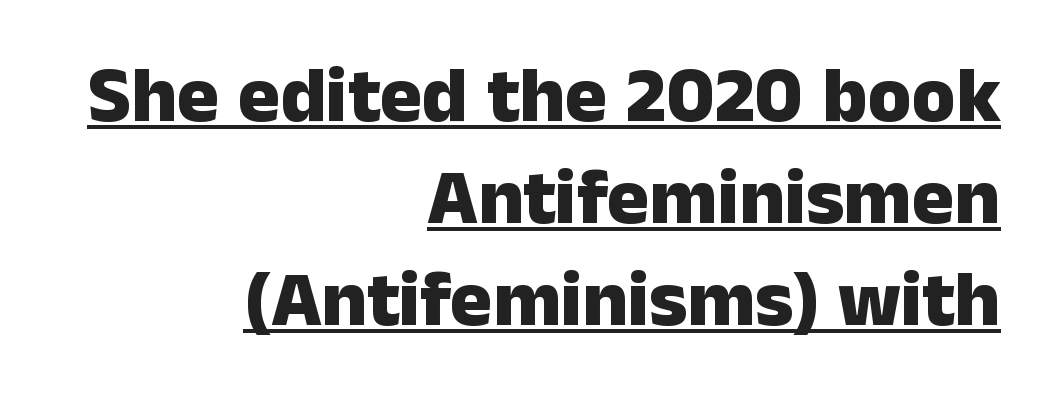
What's the leading like? Ordinary, nothing unusual. Posture: straight, roman, zero tilt. Quick note: underline on. This sample has the flowing, uneven cadence of proportional lettering. Serif or sans? Sans — the stroke terminals are bare. The compositor pushed each line to the right boundary.
